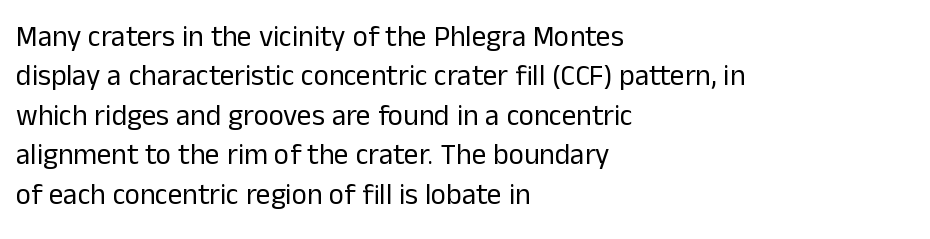
Q: Is the text bold? A: No.
Q: Is the text italic (slanted)? A: No, it is upright.
Q: Is the typeface a serif or a sans-serif typeface? A: Sans-serif.
Q: Is the text underlined? A: No.
Q: How is the paragraph aligned? A: Left-aligned.
Q: Is the spacing between letters normal or unusually wide? A: Normal.
Q: Is the spacing between lines tight, normal or loose? A: Normal.
Q: Width (condensed, normal, or wide)? A: Normal.
Q: Stroke contrast? A: Low.
Q: x-height? A: Medium.
Q: Monospaced? A: No.
